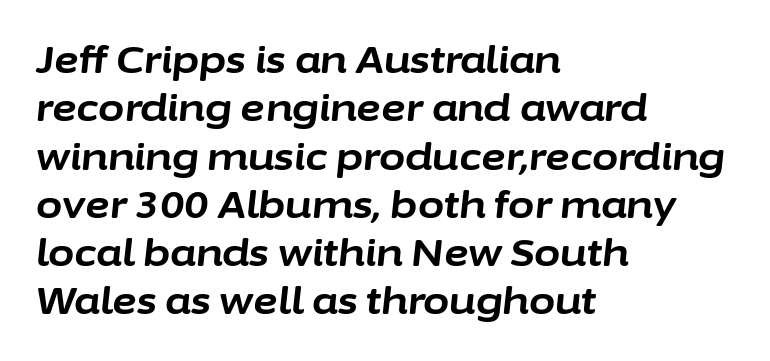
Quick note: italic. The typesetting leans heavy: a genuine bold. Observe the ordinary spacing: letters are neighbours, not strangers. Each row of text sits above clean, open space. A typesetter would call this leading conventional body-copy spacing. The typesetter chose a ragged-right arrangement here.
